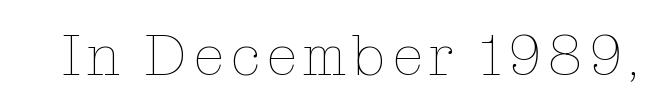
The image shows 57 px thin type, upright; set not underlined; low stroke contrast and a medium x-height.
